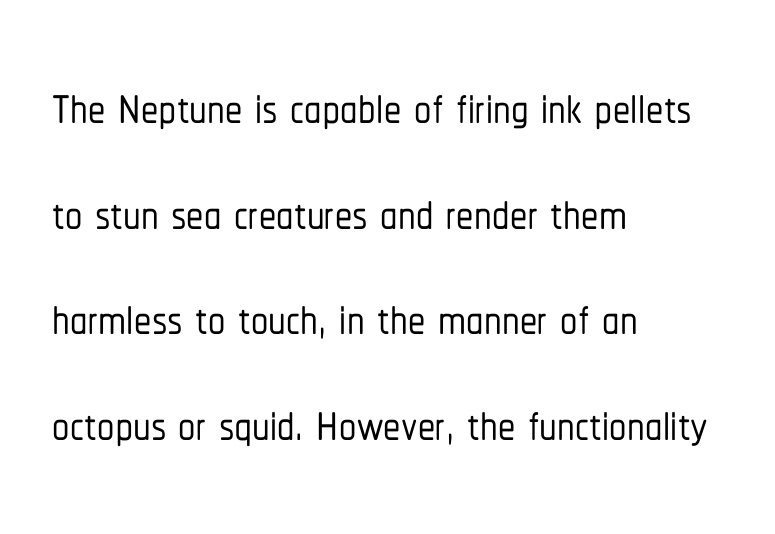
Q: Is the text italic (slanted)? A: No, it is upright.
Q: Is the typeface a serif or a sans-serif typeface? A: Sans-serif.
Q: Is the text underlined? A: No.
Q: How is the paragraph aligned? A: Left-aligned.
Q: Is the spacing between letters normal or unusually wide? A: Normal.
Q: Is the spacing between lines tight, normal or loose? A: Normal.
Q: Width (condensed, normal, or wide)? A: Condensed.
Q: Stroke contrast? A: Low.
Q: x-height? A: Medium.
Q: Monospaced? A: No.
